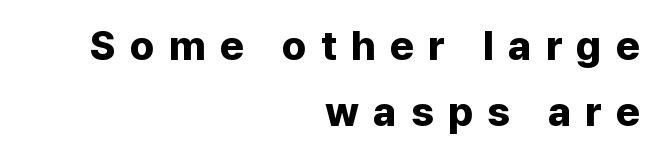
The image shows 41 px bold sans-serif type, upright; set right-aligned, normal line spacing (1.62x), unusually wide letter spacing (+0.35 em), not underlined; low stroke contrast and a medium x-height.
